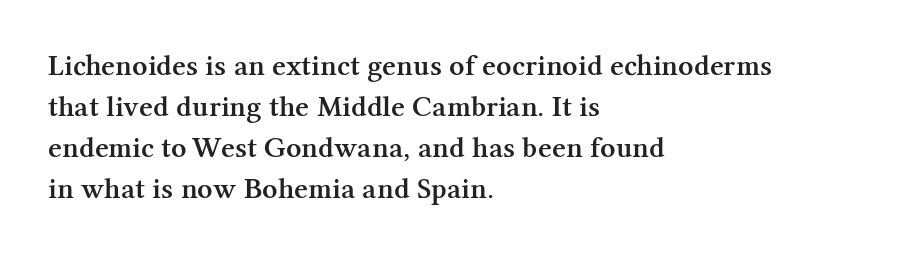
The horizontal fit of the characters is conventional and even. Serifs: yes, visible at the terminals of the letterforms. Type without underlining. Vertical strokes here are truly vertical. Each new line begins a customary step beneath the previous one.
